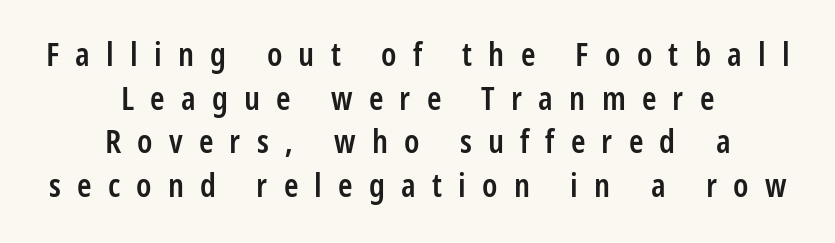
{"serif": "no", "italic": "no", "bold": "semi", "weight": "semibold", "width": "condensed", "stroke_contrast": "low", "x_height": "large", "monospaced": "no", "underline": "no", "align": "center", "line_spacing": "normal", "line_spacing_ratio": 1.32, "letter_spacing": "wide", "letter_spacing_em": 0.49, "glyph_px": 33}
